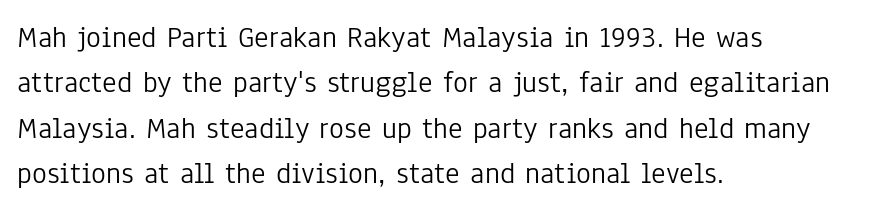
Q: Is the text bold? A: No.
Q: Is the text italic (slanted)? A: No, it is upright.
Q: Is the typeface a serif or a sans-serif typeface? A: Sans-serif.
Q: Is the text underlined? A: No.
Q: How is the paragraph aligned? A: Left-aligned.
Q: Is the spacing between letters normal or unusually wide? A: Normal.
Q: Is the spacing between lines tight, normal or loose? A: Normal.
Q: Width (condensed, normal, or wide)? A: Condensed.
Q: Stroke contrast? A: Low.
Q: x-height? A: Medium.
Q: Monospaced? A: No.
